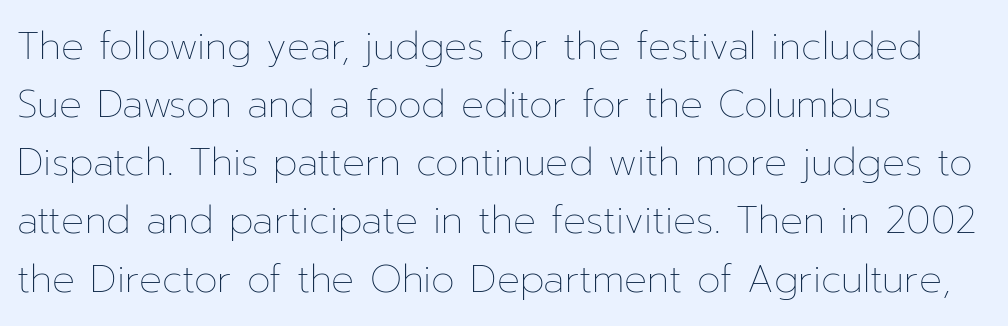
Q: Is the text bold? A: No.
Q: Is the text italic (slanted)? A: No, it is upright.
Q: Is the text underlined? A: No.
Q: How is the paragraph aligned? A: Left-aligned.
Q: Is the spacing between letters normal or unusually wide? A: Normal.
Q: Is the spacing between lines tight, normal or loose? A: Normal.
Q: Width (condensed, normal, or wide)? A: Normal.
Q: Stroke contrast? A: Low.
Q: x-height? A: Medium.
Q: Monospaced? A: No.
